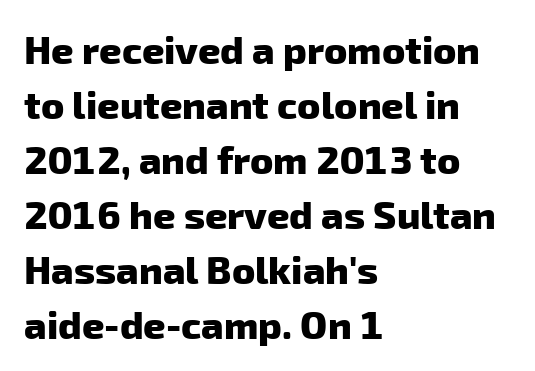
{"serif": "no", "bold": "yes", "weight": "heavy", "width": "normal", "stroke_contrast": "low", "x_height": "medium", "monospaced": "no", "underline": "no", "align": "left", "line_spacing": "normal", "line_spacing_ratio": 1.41, "letter_spacing": "normal", "letter_spacing_em": 0.0, "glyph_px": 39}
